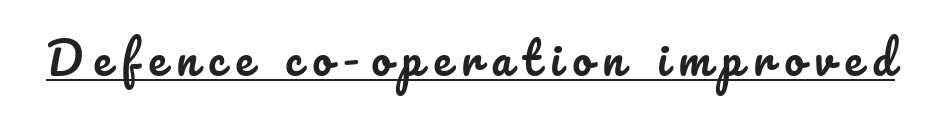
Do the characters align in a grid? No, the font is proportional. Notice how a bar underscores the lettering throughout. Inter-character spacing is expanded well beyond the font's built-in metrics.
